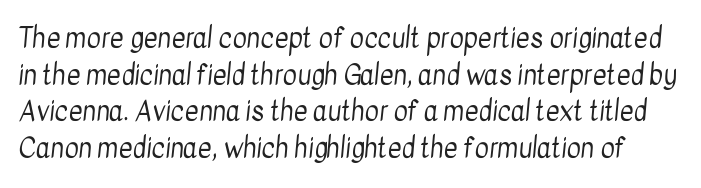
Q: Is the text bold? A: No.
Q: Is the text underlined? A: No.
Q: Is the spacing between letters normal or unusually wide? A: Normal.
Q: Is the spacing between lines tight, normal or loose? A: Normal.
